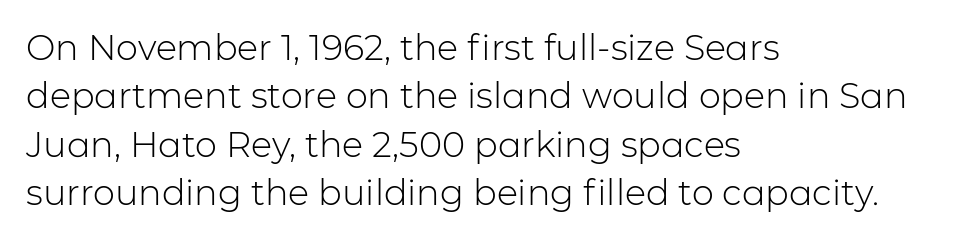
It's the straight-up-and-down kind of type. This sample has the flowing, uneven cadence of proportional lettering. The weight would be labelled regular, book, light, or lighter still. Nobody touched the tracking dial on this one.
